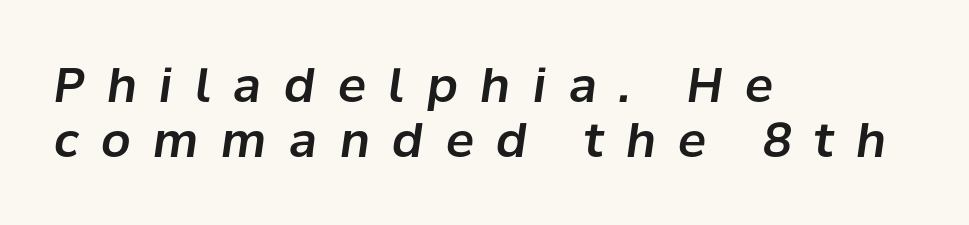
This sample has the flowing, uneven cadence of proportional lettering. Visually the block forms a straight wall on the left and a jagged coastline on the right. Quick note: italic. The foot of each line stays bare and open. The tracking reads as deliberately expanded to a designer's eye.
